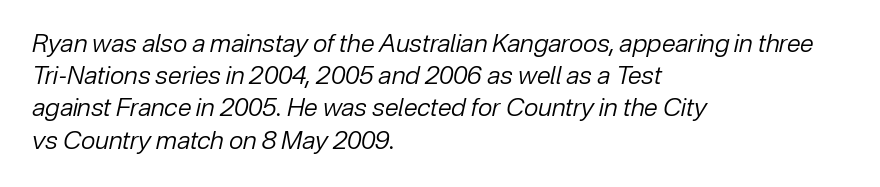
{"italic": "yes", "lean": "right", "slant_degrees": 12, "bold": "no", "underline": "no", "align": "left", "line_spacing": "normal", "line_spacing_ratio": 1.29, "letter_spacing": "normal", "letter_spacing_em": 0.0, "glyph_px": 25}
